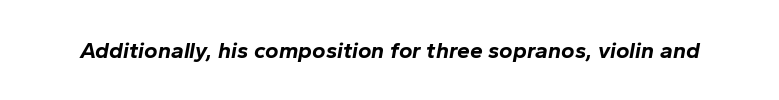
Q: Is the text bold? A: Yes.
Q: Is the text italic (slanted)? A: Yes, it leans right by about 10 degrees.
Q: Is the text underlined? A: No.
Q: Is the spacing between letters normal or unusually wide? A: Normal.
